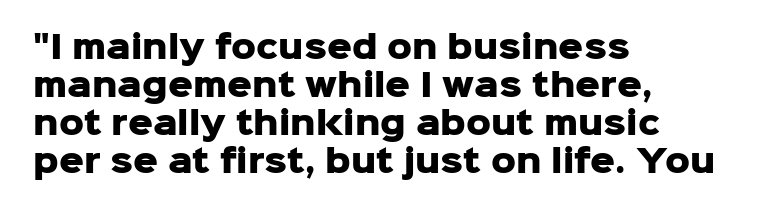
{"serif": "no", "italic": "no", "bold": "yes", "weight": "heavy", "width": "normal", "stroke_contrast": "low", "x_height": "medium", "monospaced": "no", "underline": "no", "align": "left", "line_spacing_ratio": 1.23, "letter_spacing": "normal", "letter_spacing_em": 0.0, "glyph_px": 31}
